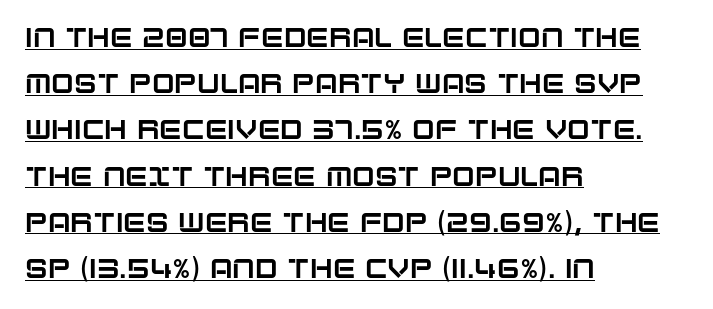
The paragraph has a hard left edge and a soft right edge. Posture: vertical. Compared with typical body copy, the letter spacing here is the same. The words here are underlined.
